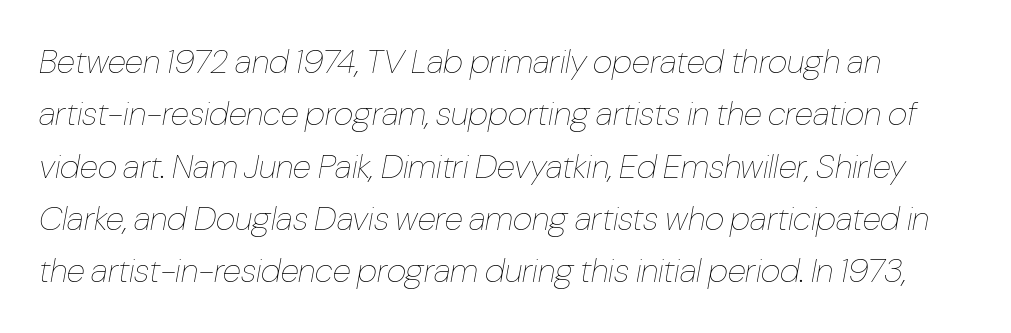
{"italic": "yes", "lean": "right", "slant_degrees": 10, "bold": "no", "weight": "thin", "width": "condensed", "stroke_contrast": "low", "x_height": "medium", "monospaced": "no", "underline": "no", "line_spacing": "normal", "line_spacing_ratio": 1.54, "letter_spacing": "normal", "letter_spacing_em": 0.0, "glyph_px": 34}
